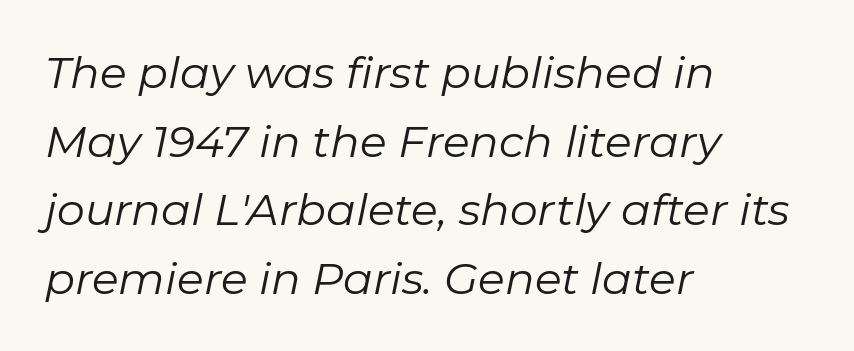
{"italic": "yes", "lean": "right", "slant_degrees": 11, "bold": "no", "weight": "regular", "width": "normal", "stroke_contrast": "low", "x_height": "medium", "monospaced": "no", "underline": "no", "align": "left", "line_spacing": "normal", "line_spacing_ratio": 1.56, "letter_spacing": "normal", "letter_spacing_em": 0.0, "glyph_px": 44}
